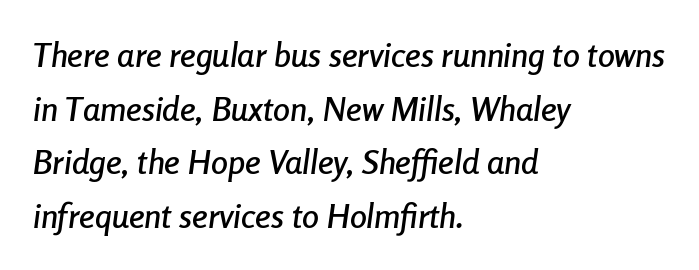
{"italic": "yes", "lean": "right", "slant_degrees": 8, "width": "condensed", "stroke_contrast": "low", "x_height": "medium", "monospaced": "no", "underline": "no", "align": "left", "line_spacing": "normal", "line_spacing_ratio": 1.58, "letter_spacing": "normal", "letter_spacing_em": 0.0, "glyph_px": 34}
